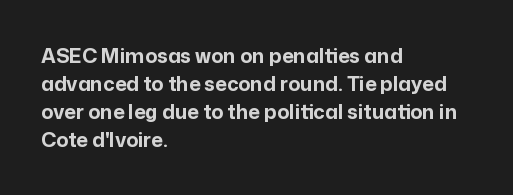
Q: Is the text bold? A: Yes.
Q: Is the text italic (slanted)? A: No, it is upright.
Q: Is the text underlined? A: No.
Q: How is the paragraph aligned? A: Left-aligned.
Q: Is the spacing between letters normal or unusually wide? A: Normal.
Q: Is the spacing between lines tight, normal or loose? A: Normal.
